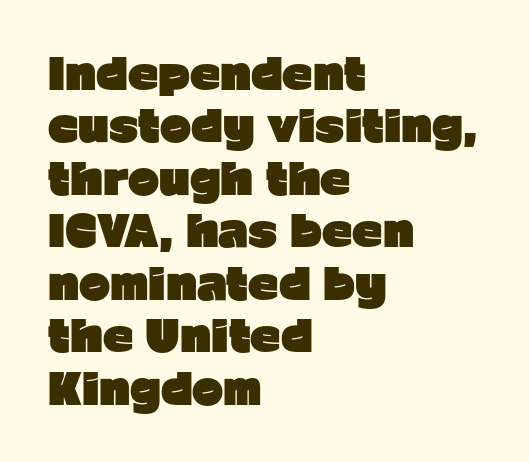
Standard letterfit; no display-style spreading of the glyphs. Rule under the text: the space is simply empty. This is heavy type, rendered in bold. The lines in this sample share a left origin and differ only in where they stop.
